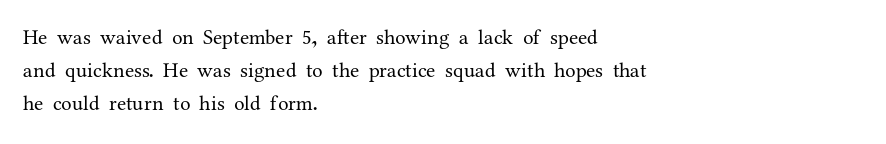
The face looks like a standard text weight, possibly lighter. Short and long lines alike share a common starting point at left. Vertically, the passage feels balanced, rows spaced as you'd expect. A bare baseline throughout the passage. Here the glyphs are tracked normally, forming tight word shapes.
